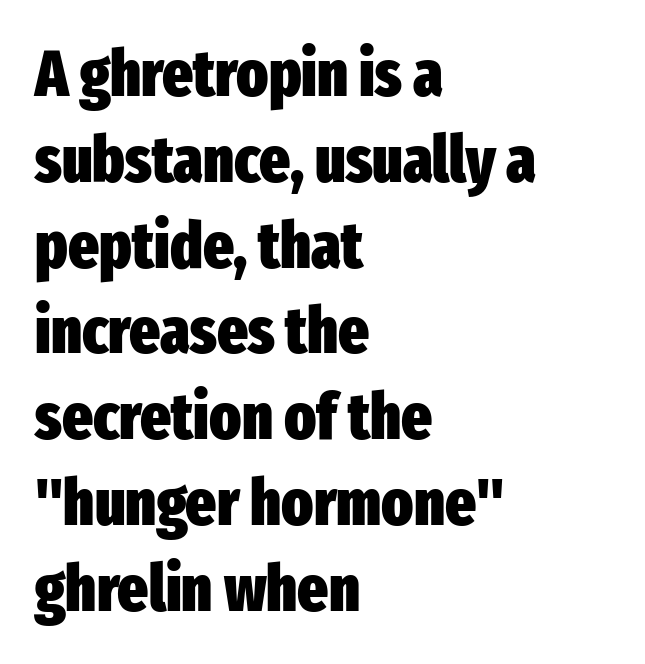
A roman cut, with each character standing at attention. The typesetting leans heavy: a genuine bold. The passage shown is typed in a proportional face where columns would drift. This sample uses a sans-serif face. Students, observe: this is what conventionally led text looks like.
